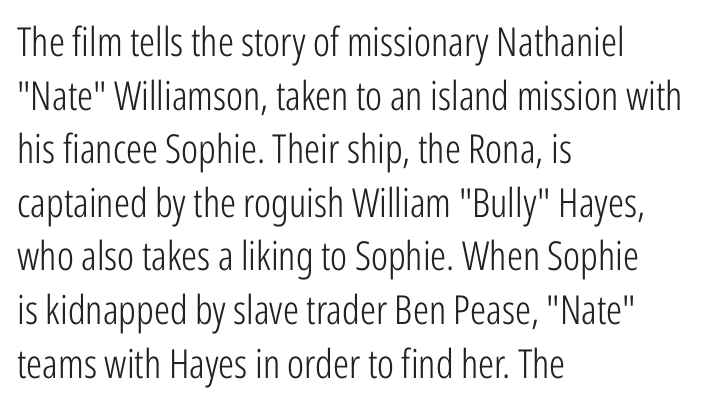
Q: Is the text bold? A: No.
Q: Is the text italic (slanted)? A: No, it is upright.
Q: Is the typeface a serif or a sans-serif typeface? A: Sans-serif.
Q: Is the text underlined? A: No.
Q: How is the paragraph aligned? A: Left-aligned.
Q: Is the spacing between letters normal or unusually wide? A: Normal.
Q: Is the spacing between lines tight, normal or loose? A: Normal.
Q: Width (condensed, normal, or wide)? A: Condensed.
Q: Stroke contrast? A: Low.
Q: x-height? A: Medium.
Q: Monospaced? A: No.
